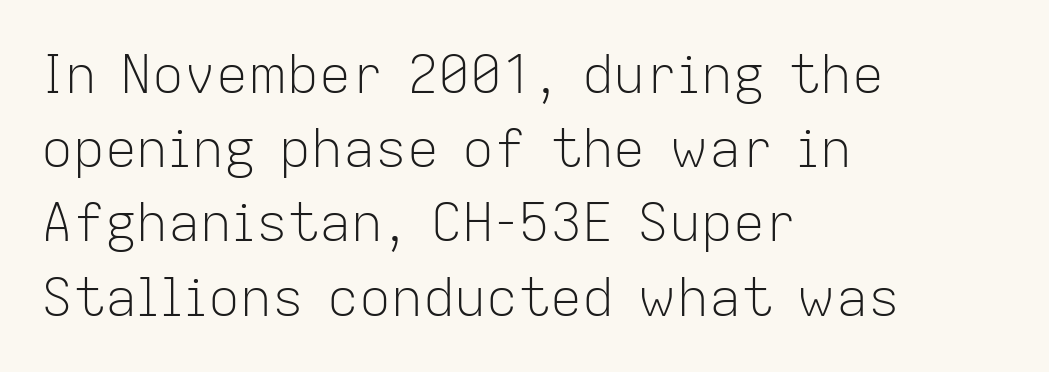
The characters are drawn with everyday or finer stroke widths. The letters stand upright; this is a roman face. Baseline-to-baseline distance is the conventional proportion of letter height. No extra tracking has been applied to these lines. The space directly below the letters is spotless. Look at the bottom of the vertical strokes: they stop flat, with no serifs.
